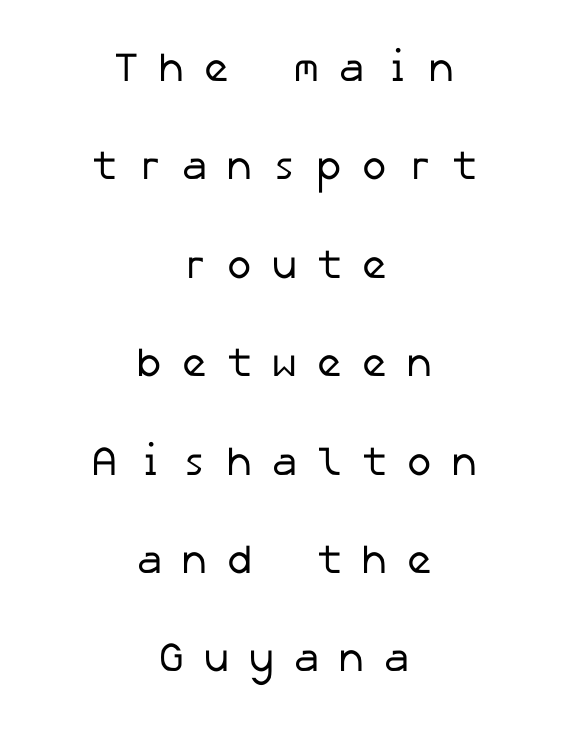
{"serif": "no", "bold": "no", "weight": "regular", "width": "normal", "stroke_contrast": "low", "x_height": "medium", "underline": "no", "align": "center", "line_spacing": "loose", "line_spacing_ratio": 2.4, "letter_spacing": "wide", "letter_spacing_em": 0.43, "glyph_px": 41}
